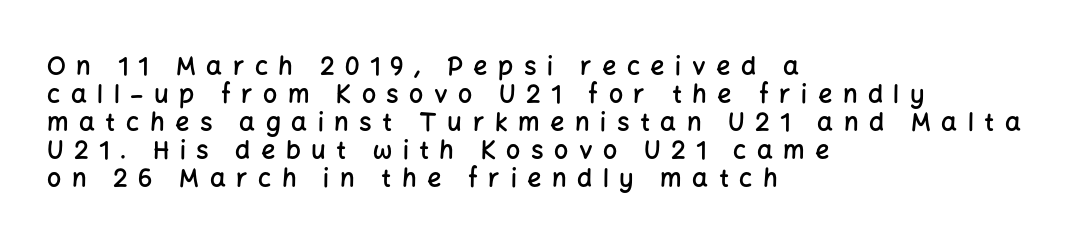
Q: Is the text bold? A: Semi-bold.
Q: Is the text italic (slanted)? A: No, it is upright.
Q: Is the text underlined? A: No.
Q: How is the paragraph aligned? A: Left-aligned.
Q: Is the spacing between letters normal or unusually wide? A: Unusually wide.
Q: Is the spacing between lines tight, normal or loose? A: Tight.
